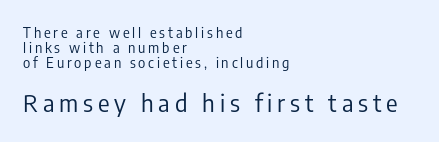
In terms of posture, this sample is upright. The strokes are not fattened; the text isn't bold. You could only call the tracking loose — the letters float apart. Which chunk is bigger? The second one — the bottom block dwarfs the top. Descenders hang freely into open space. This rendering uses left alignment, leaving the right contour irregular.
